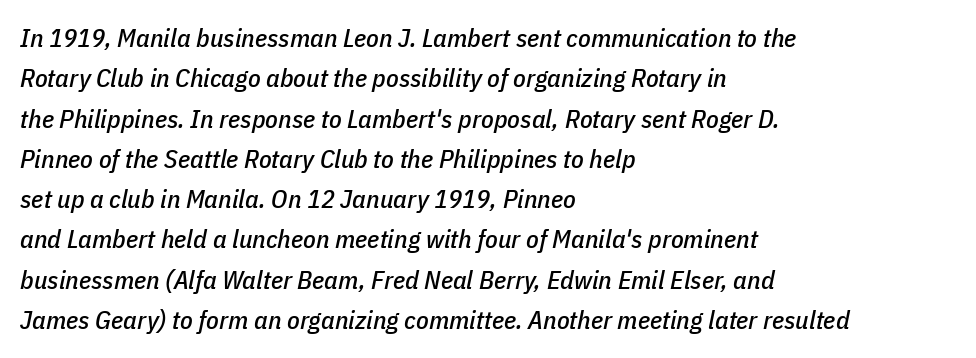
Notice how descenders clear the ascenders below comfortably — that's standard leading. Rule under the text: the space is simply empty. Between one letter and the next there's only the usual sliver of space. The passage is arranged the way most books set body copy — flush left. The letters are slanted; this is an italic face.
